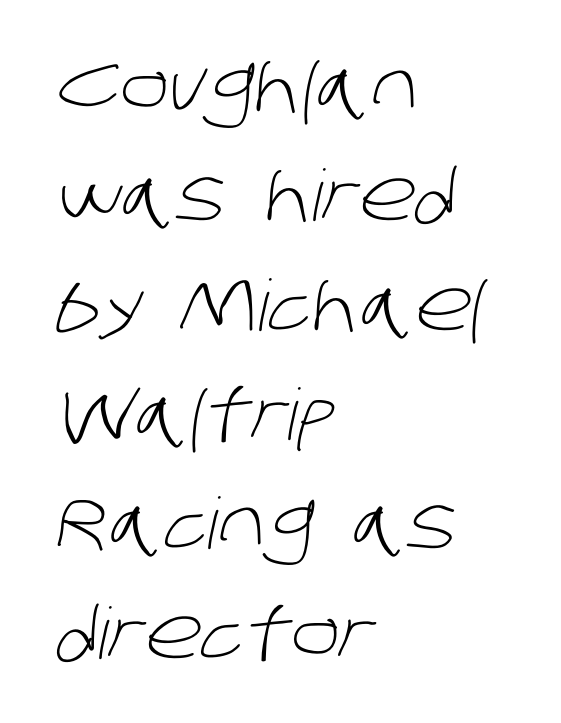
{"serif": "no", "bold": "no", "weight": "light", "width": "normal", "stroke_contrast": "low", "x_height": "large", "monospaced": "no", "underline": "no", "align": "left", "line_spacing": "normal", "line_spacing_ratio": 1.54, "letter_spacing": "normal", "letter_spacing_em": 0.0, "glyph_px": 71}
